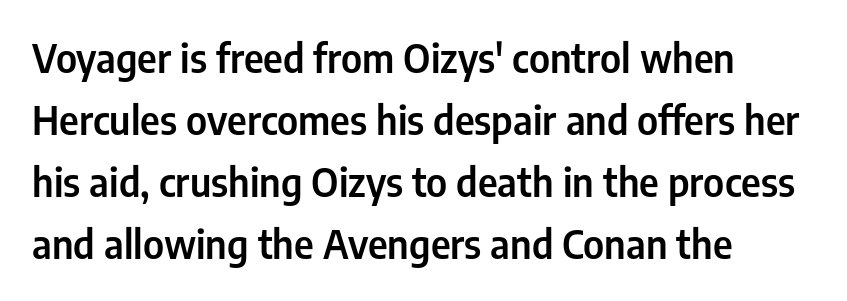
{"serif": "no", "italic": "no", "width": "condensed", "stroke_contrast": "low", "x_height": "medium", "monospaced": "no", "underline": "no", "align": "left", "line_spacing": "normal", "line_spacing_ratio": 1.59, "letter_spacing": "normal", "letter_spacing_em": 0.0, "glyph_px": 39}
